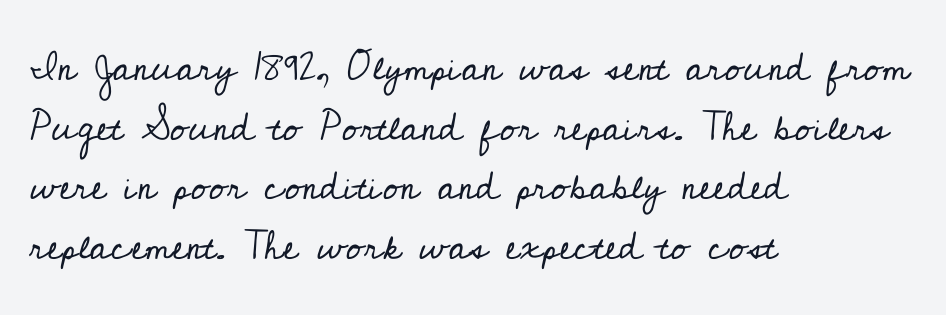
{"serif": "yes", "bold": "no", "weight": "regular", "width": "normal", "stroke_contrast": "low", "x_height": "small", "monospaced": "no", "underline": "no", "align": "left", "line_spacing": "normal", "line_spacing_ratio": 1.49, "letter_spacing": "normal", "letter_spacing_em": 0.0, "glyph_px": 40}
